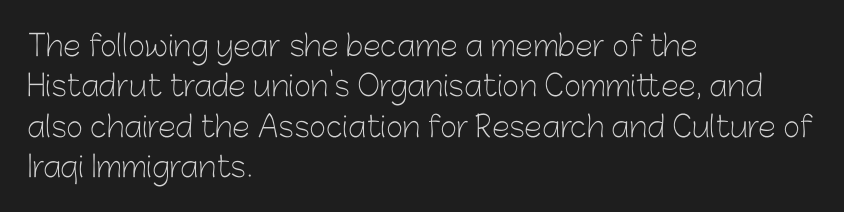
Q: Is the text bold? A: No.
Q: Is the text italic (slanted)? A: No, it is upright.
Q: Is the typeface a serif or a sans-serif typeface? A: Sans-serif.
Q: Is the text underlined? A: No.
Q: How is the paragraph aligned? A: Left-aligned.
Q: Is the spacing between letters normal or unusually wide? A: Normal.
Q: Is the spacing between lines tight, normal or loose? A: Normal.
Q: Width (condensed, normal, or wide)? A: Normal.
Q: Stroke contrast? A: Low.
Q: x-height? A: Medium.
Q: Monospaced? A: No.
